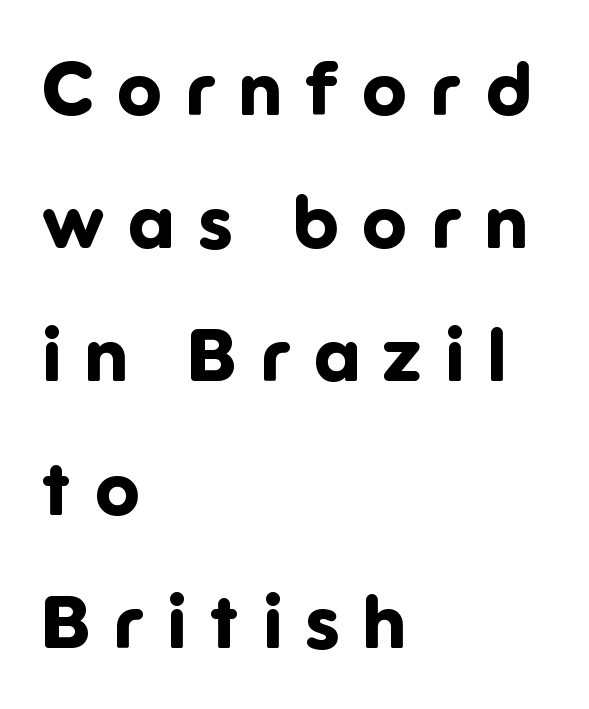
Plenty of ink on the page — the face is bold. The gap between lines stays unmarked. Reading down the block, your eye returns to a fixed left position each line. What kind of face is this? One without serifs — a sans.
